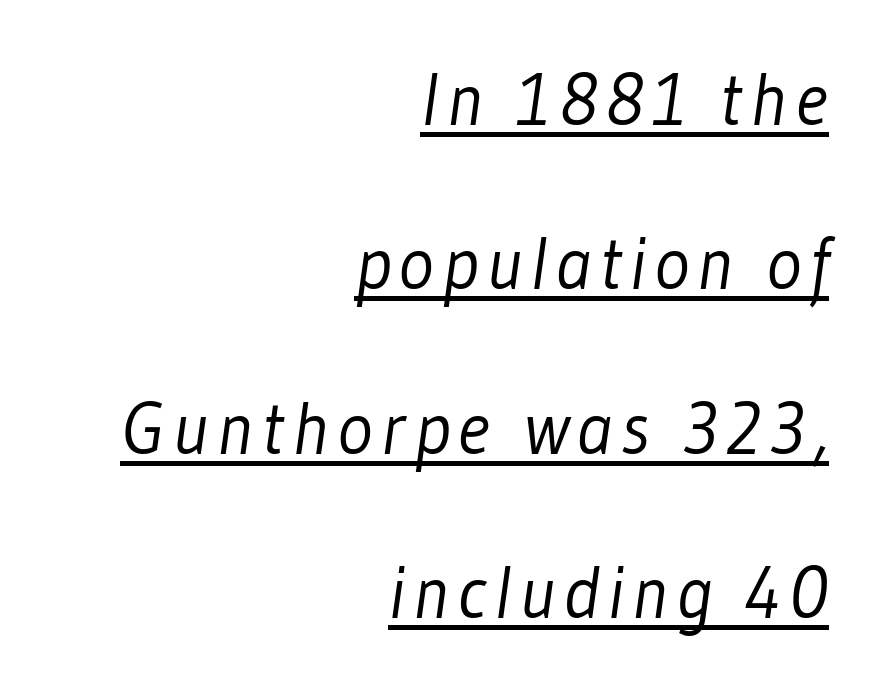
The image shows 74 px light, condensed sans-serif type; set right-aligned, loose line spacing (2.22x), underlined; low stroke contrast and a medium x-height.
